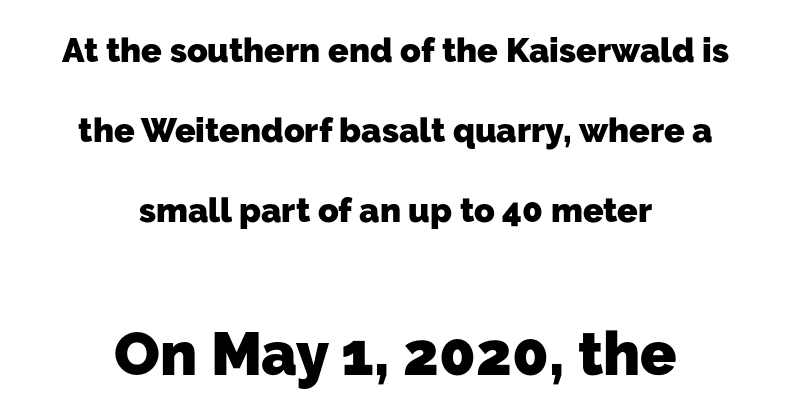
The image shows 60 px heavy sans-serif type; set centered, loose line spacing (2.35x), normal letter spacing, not underlined; the second (bottom) block is 1.76x larger; low stroke contrast and a medium x-height.
